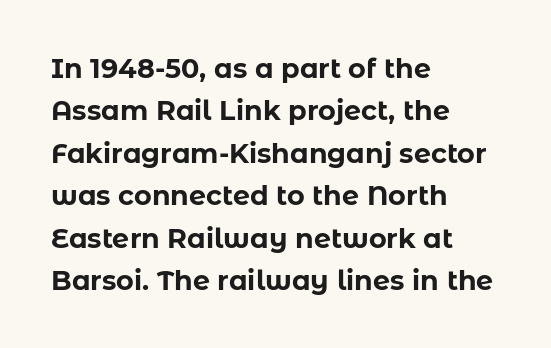
Q: Is the text bold? A: Yes.
Q: Is the text italic (slanted)? A: No, it is upright.
Q: Is the text underlined? A: No.
Q: How is the paragraph aligned? A: Left-aligned.
Q: Is the spacing between letters normal or unusually wide? A: Normal.
Q: Is the spacing between lines tight, normal or loose? A: Normal.
